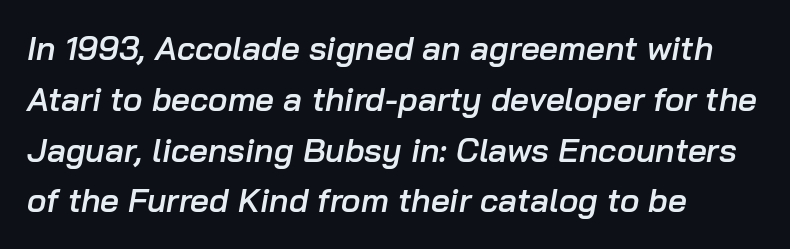
Q: Is the text bold? A: Semi-bold.
Q: Is the text italic (slanted)? A: Yes, it leans right by about 10 degrees.
Q: Is the text underlined? A: No.
Q: How is the paragraph aligned? A: Left-aligned.
Q: Is the spacing between letters normal or unusually wide? A: Normal.
Q: Is the spacing between lines tight, normal or loose? A: Normal.
Q: Width (condensed, normal, or wide)? A: Normal.
Q: Stroke contrast? A: Low.
Q: x-height? A: Medium.
Q: Monospaced? A: No.
